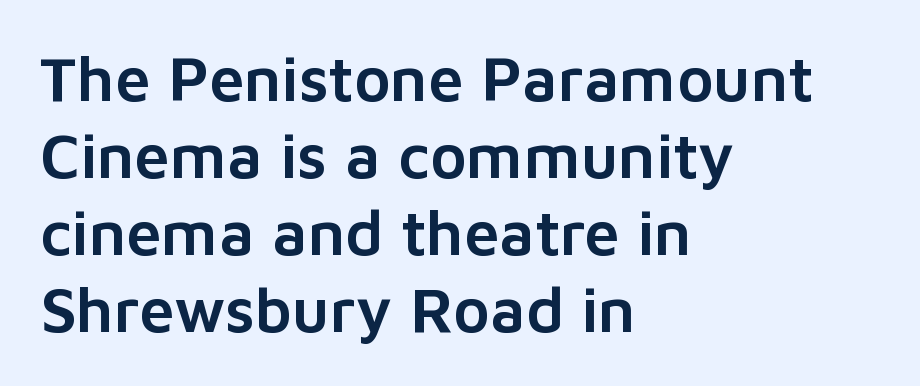
The image shows 63 px sans-serif type, upright; set left-aligned, line spacing 1.22x, normal letter spacing, not underlined; low stroke contrast and a medium x-height.
